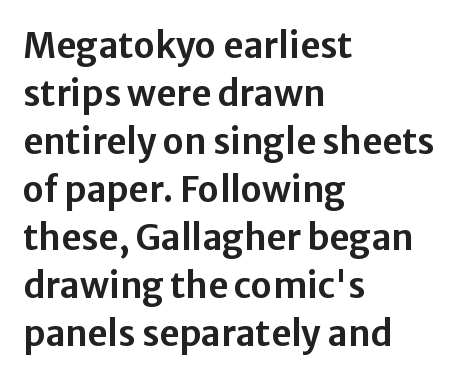
Q: Is the text italic (slanted)? A: No, it is upright.
Q: Is the typeface a serif or a sans-serif typeface? A: Sans-serif.
Q: Is the text underlined? A: No.
Q: How is the paragraph aligned? A: Left-aligned.
Q: Is the spacing between letters normal or unusually wide? A: Normal.
Q: Is the spacing between lines tight, normal or loose? A: Normal.
Q: Width (condensed, normal, or wide)? A: Normal.
Q: Stroke contrast? A: Low.
Q: x-height? A: Medium.
Q: Monospaced? A: No.
